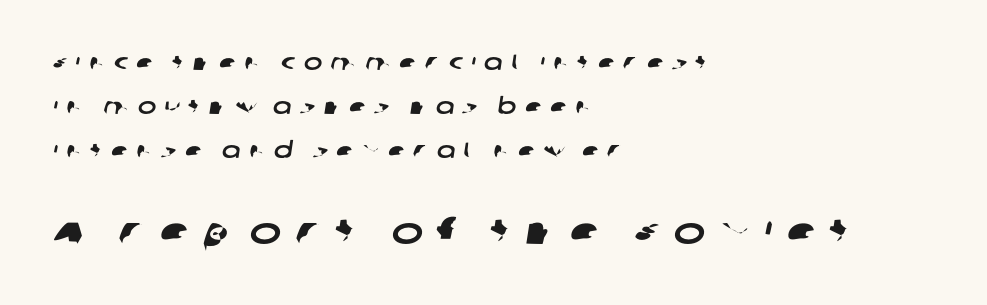
Q: Is the typeface a serif or a sans-serif typeface? A: Sans-serif.
Q: Is the text underlined? A: No.
Q: How is the paragraph aligned? A: Left-aligned.
Q: Is the spacing between letters normal or unusually wide? A: Unusually wide.
Q: Is the spacing between lines tight, normal or loose? A: Loose.
Q: Which block of text is set in a larger size, the first (top) or the second (bottom)? A: The second (bottom) one.
Q: Width (condensed, normal, or wide)? A: Wide.
Q: Stroke contrast? A: Low.
Q: x-height? A: Large.
Q: Monospaced? A: No.
